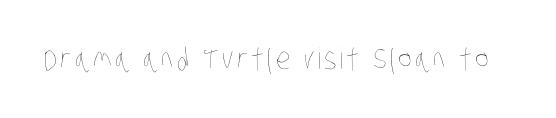
{"bold": "no", "weight": "thin", "width": "condensed", "stroke_contrast": "low", "x_height": "large", "monospaced": "no", "underline": "no", "glyph_px": 29}
